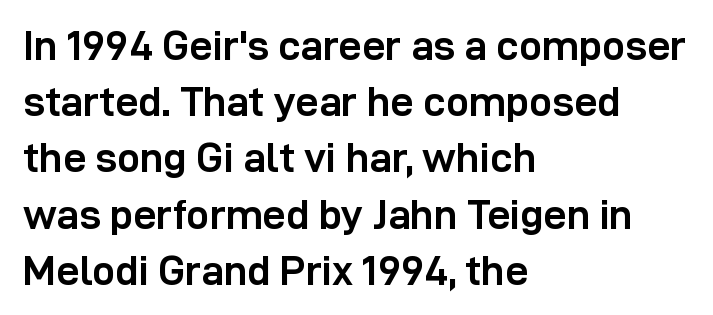
Posture: upright roman. Here the designer chose a conventional face with non-uniform glyph widths. The face used here has the dense, thick strokes of a bold. Rows of type keep a routine distance in the vertical direction. The lines in this sample share a left origin and differ only in where they stop. Any mark beneath the type? The region is blank.
